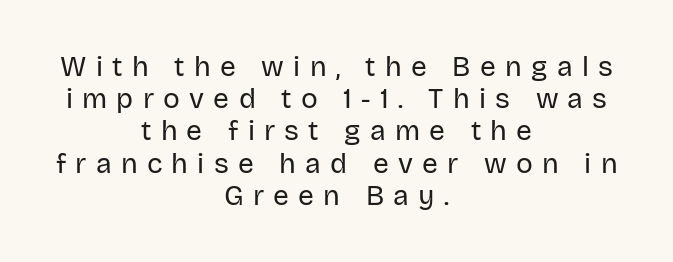
The image shows 28 px regular-weight sans-serif type, upright; set centered, tight line spacing (1.15x), unusually wide letter spacing (+0.33 em), not underlined; low stroke contrast and a large x-height.
